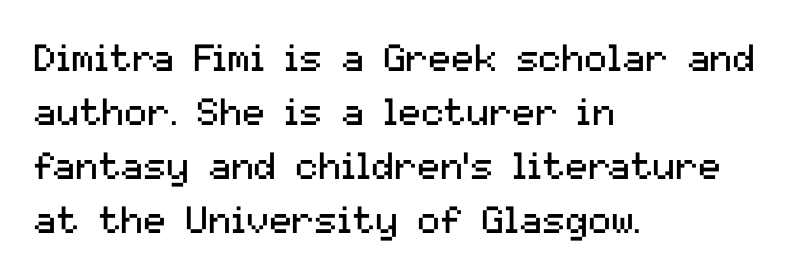
Q: Is the text bold? A: No.
Q: Is the text italic (slanted)? A: No, it is upright.
Q: Is the typeface a serif or a sans-serif typeface? A: Sans-serif.
Q: Is the text underlined? A: No.
Q: How is the paragraph aligned? A: Left-aligned.
Q: Is the spacing between letters normal or unusually wide? A: Normal.
Q: Is the spacing between lines tight, normal or loose? A: Normal.
Q: Width (condensed, normal, or wide)? A: Normal.
Q: Stroke contrast? A: Medium.
Q: x-height? A: Medium.
Q: Monospaced? A: No.
